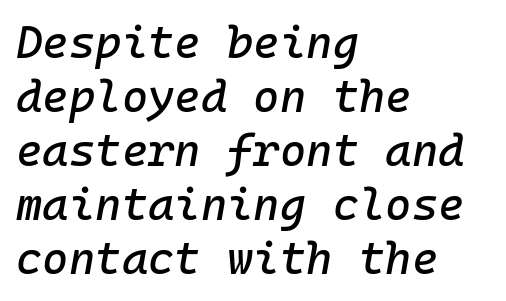
{"italic": "yes", "lean": "right", "slant_degrees": 10, "width": "normal", "stroke_contrast": "low", "x_height": "medium", "monospaced": "yes", "underline": "no", "align": "left", "line_spacing_ratio": 1.2, "letter_spacing": "normal", "letter_spacing_em": 0.0, "glyph_px": 45}
